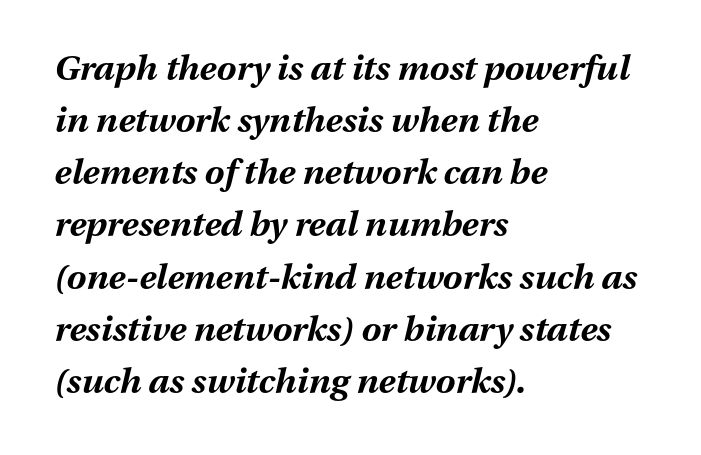
Q: Is the text bold? A: Yes.
Q: Is the text italic (slanted)? A: Yes, it leans right by about 13 degrees.
Q: Is the text underlined? A: No.
Q: How is the paragraph aligned? A: Left-aligned.
Q: Is the spacing between letters normal or unusually wide? A: Normal.
Q: Is the spacing between lines tight, normal or loose? A: Normal.
Q: Width (condensed, normal, or wide)? A: Normal.
Q: Stroke contrast? A: Medium.
Q: x-height? A: Medium.
Q: Monospaced? A: No.
